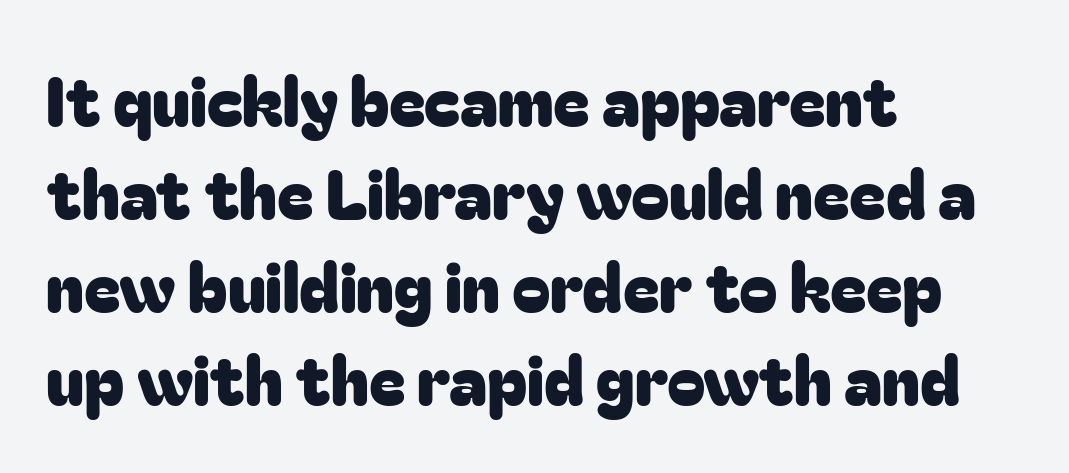
Observe the absence of serifs on each vertical stroke in this sample. Is there any slant? The stems are plumb. Default kerning and tracking; the words read as compact shapes. No word sits above an underline. Visually the block forms a straight wall on the left and a jagged coastline on the right. You could not count columns in this text — the font is proportionally spaced.
